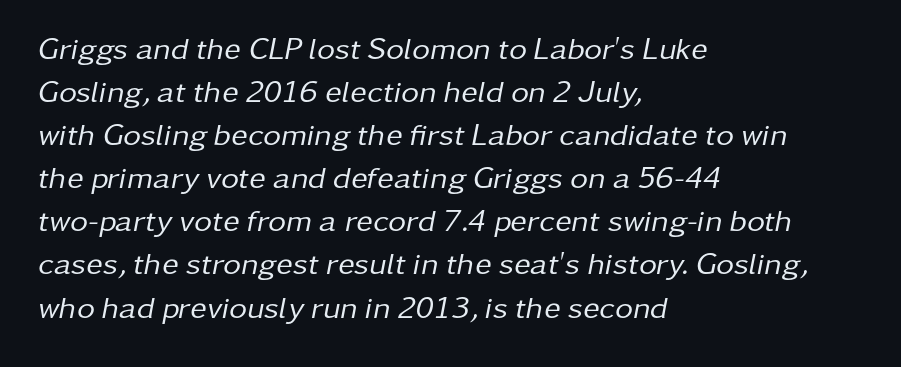
The image shows 31 px regular-weight type, italic (leaning right); set left-aligned, normal line spacing (1.39x), normal letter spacing, not underlined; low stroke contrast and a medium x-height.
